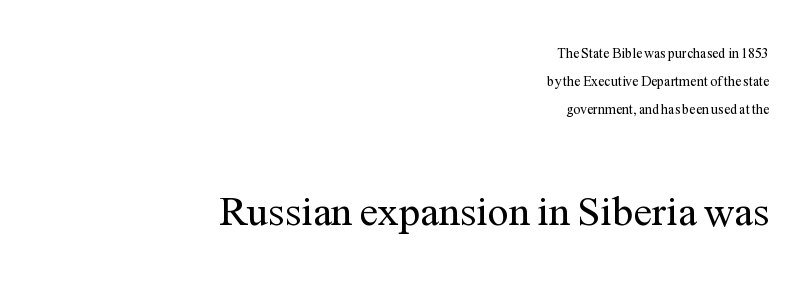
Bigger letters appear in the bottom chunk; the top chunk is reduced. The rendering anchors every line to the right-hand side. Interline gaps are noticeably wide in this sample. Do the characters align in a grid? No, the font is proportional. Summary of weight: not heavy and not bold. Words float on clear page, feet unadorned.
